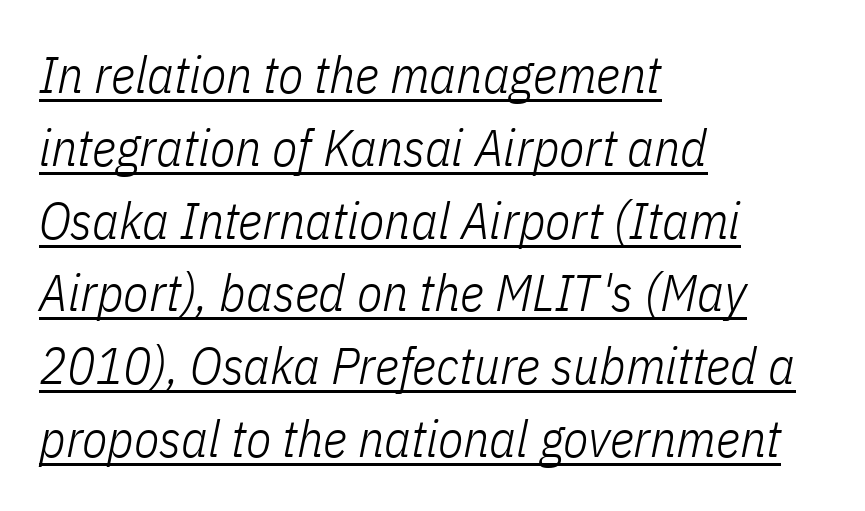
{"italic": "yes", "lean": "right", "slant_degrees": 11, "bold": "no", "weight": "light", "width": "condensed", "stroke_contrast": "low", "x_height": "medium", "monospaced": "no", "underline": "yes", "align": "left", "line_spacing": "normal", "line_spacing_ratio": 1.4, "letter_spacing": "normal", "letter_spacing_em": 0.0, "glyph_px": 52}
